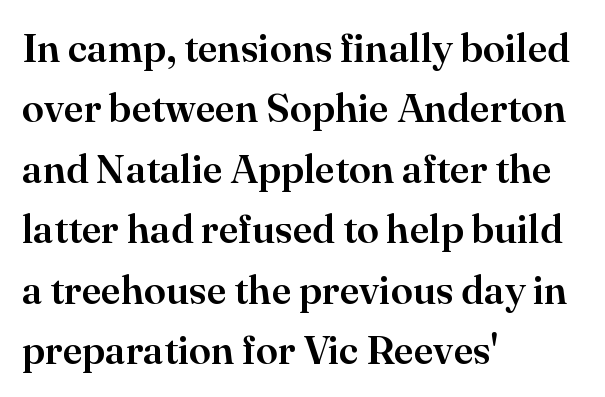
{"serif": "yes", "italic": "no", "width": "normal", "stroke_contrast": "high", "x_height": "small", "monospaced": "no", "underline": "no", "align": "left", "line_spacing": "normal", "line_spacing_ratio": 1.51, "letter_spacing": "normal", "letter_spacing_em": 0.0, "glyph_px": 40}
